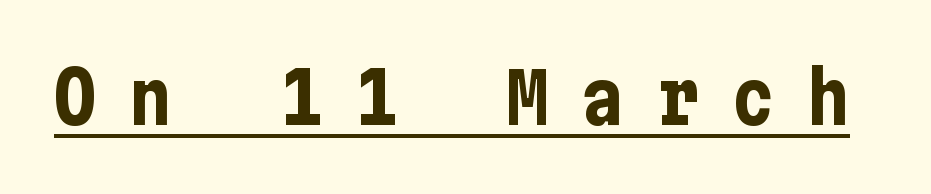
On the weight axis this lands at bold, roughly 700. The typeface chosen for these lines omits serifs. The typography opts for an upright posture over an oblique one. The horizontal fit of the characters is loose and conspicuously gappy. Underline: present.
